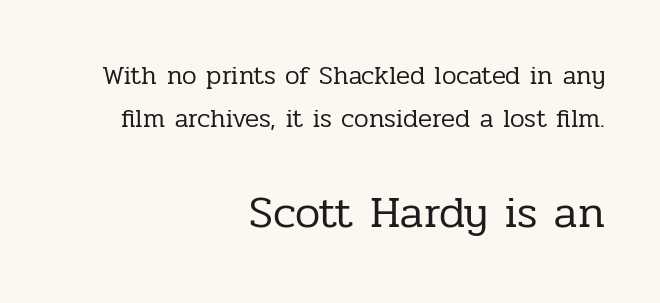
Q: Is the text bold? A: No.
Q: Is the text italic (slanted)? A: No, it is upright.
Q: Is the typeface a serif or a sans-serif typeface? A: Serif.
Q: Is the text underlined? A: No.
Q: How is the paragraph aligned? A: Right-aligned.
Q: Is the spacing between letters normal or unusually wide? A: Normal.
Q: Is the spacing between lines tight, normal or loose? A: Normal.
Q: Which block of text is set in a larger size, the first (top) or the second (bottom)? A: The second (bottom) one.
Q: Width (condensed, normal, or wide)? A: Normal.
Q: Stroke contrast? A: Low.
Q: x-height? A: Medium.
Q: Monospaced? A: No.
